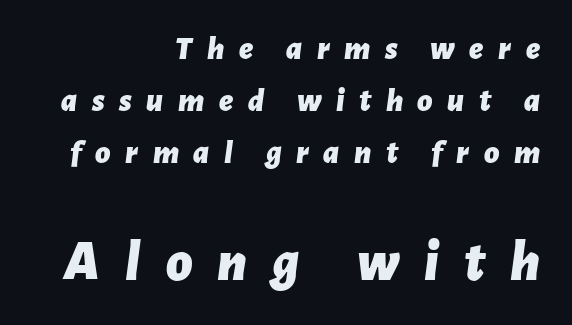
The rows are spaced the way most documents space them. The following chunk of copy outweighs the initial chunk in type size. Here the designer chose a conventional face with non-uniform glyph widths. The font is running at its bold setting. Anything drawn beneath the words? Only blank space.
